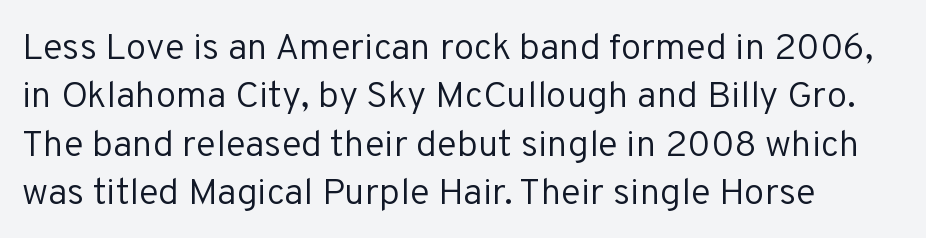
The image shows 37 px regular-weight sans-serif type, upright; set left-aligned, normal line spacing (1.31x), normal letter spacing, not underlined; low stroke contrast and a medium x-height.
